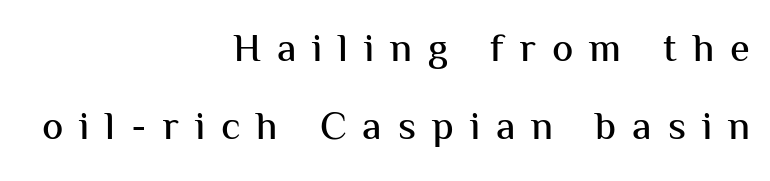
The image shows 40 px sans-serif type, upright; set right-aligned, loose line spacing (1.95x), unusually wide letter spacing (+0.4 em), not underlined; medium stroke contrast and a medium x-height.
